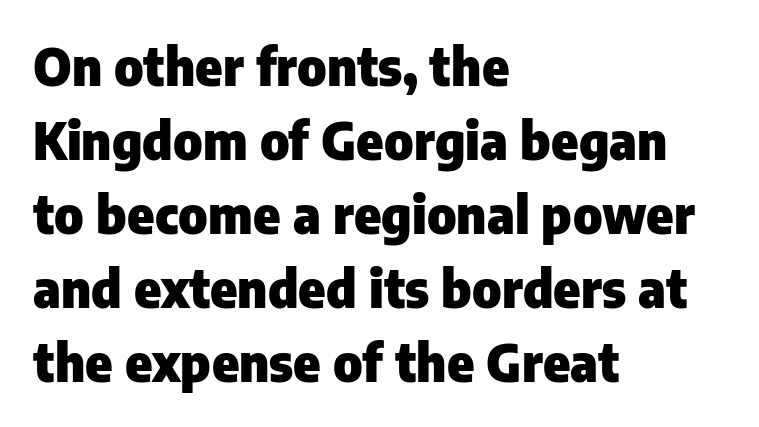
{"serif": "no", "italic": "no", "bold": "yes", "weight": "heavy", "width": "normal", "stroke_contrast": "low", "x_height": "medium", "monospaced": "no", "underline": "no", "align": "left", "line_spacing": "normal", "line_spacing_ratio": 1.45, "letter_spacing": "normal", "letter_spacing_em": 0.0, "glyph_px": 51}
